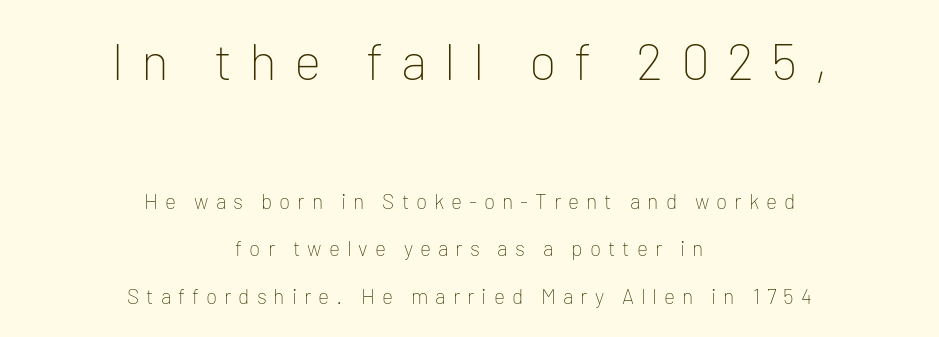
The image shows 52 px thin sans-serif type, upright; set centered, loose line spacing (2.27x), unusually wide letter spacing (+0.33 em), not underlined; the first (top) block is 2.48x larger; low stroke contrast and a medium x-height.
